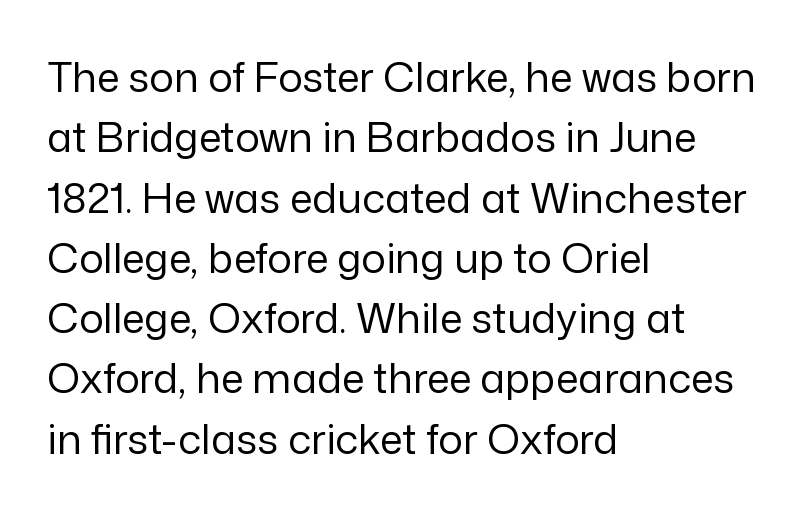
Vertical strokes here are truly vertical. Decoration check: the copy has no underline. The line-height multiplier appears to be the usual default. Each word holds together tightly as a unit, with standard inter-letter gaps.
